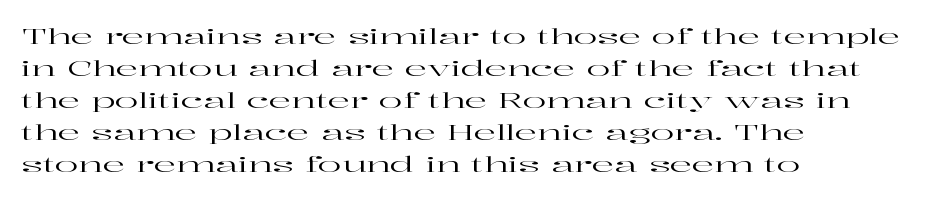
Q: Is the text italic (slanted)? A: No, it is upright.
Q: Is the text underlined? A: No.
Q: How is the paragraph aligned? A: Left-aligned.
Q: Is the spacing between letters normal or unusually wide? A: Normal.
Q: Is the spacing between lines tight, normal or loose? A: Normal.
